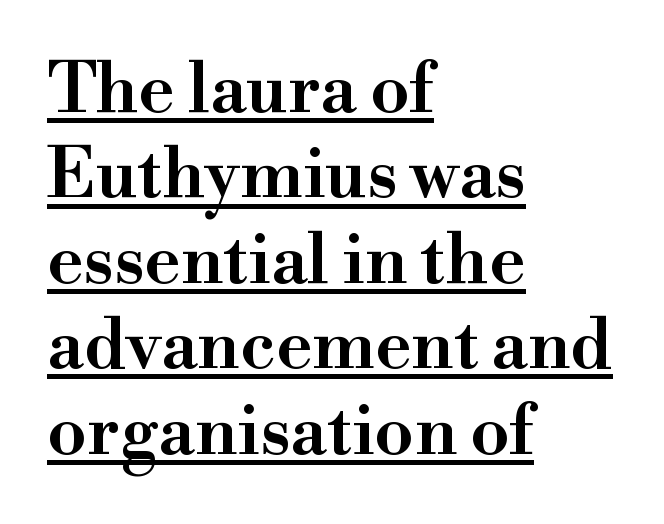
{"serif": "yes", "italic": "no", "bold": "semi", "weight": "semibold", "width": "normal", "stroke_contrast": "high", "x_height": "small", "monospaced": "no", "underline": "yes", "align": "left", "line_spacing_ratio": 1.22, "letter_spacing": "normal", "letter_spacing_em": 0.0, "glyph_px": 70}
